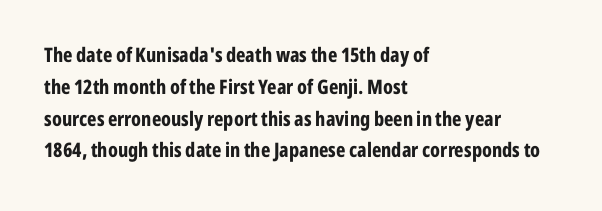
The image shows 20 px bold type, upright; set left-aligned, normal line spacing (1.59x), normal letter spacing, not underlined.
